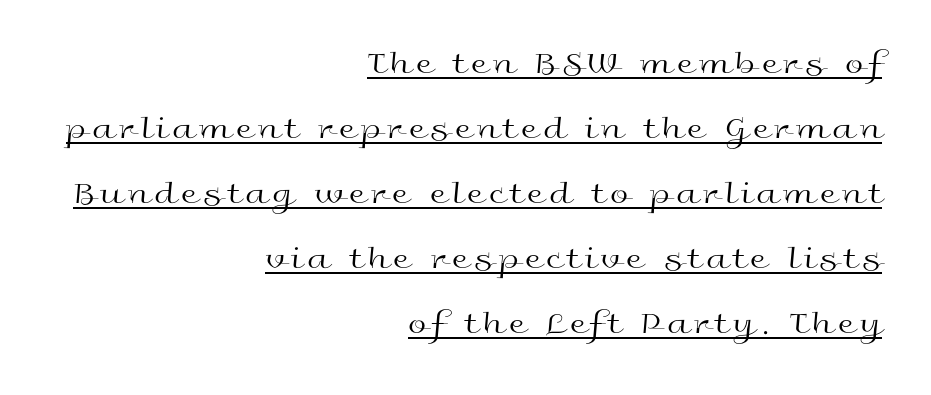
The image shows 33 px regular-weight, wide sans-serif type, upright; set right-aligned, loose line spacing (1.97x), underlined; a medium x-height.
